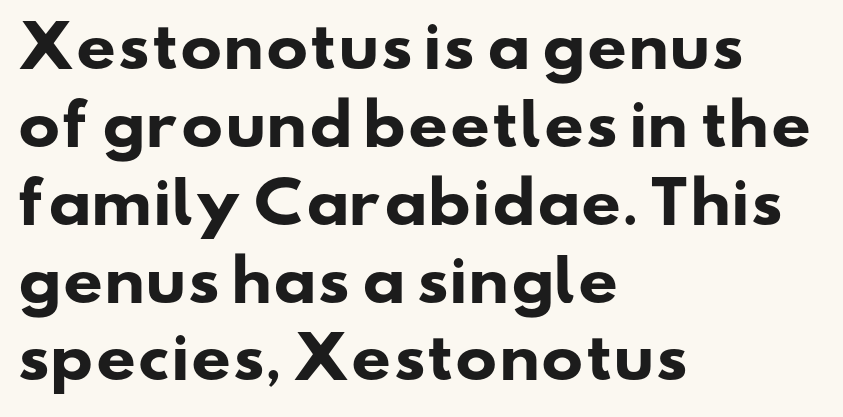
This rendering features lettering with no underline. Baseline-to-baseline distance is the conventional proportion of letter height. Is this a fixed-width face? No — the glyphs have proportional, varying widths. The lines in this sample share a left origin and differ only in where they stop.
